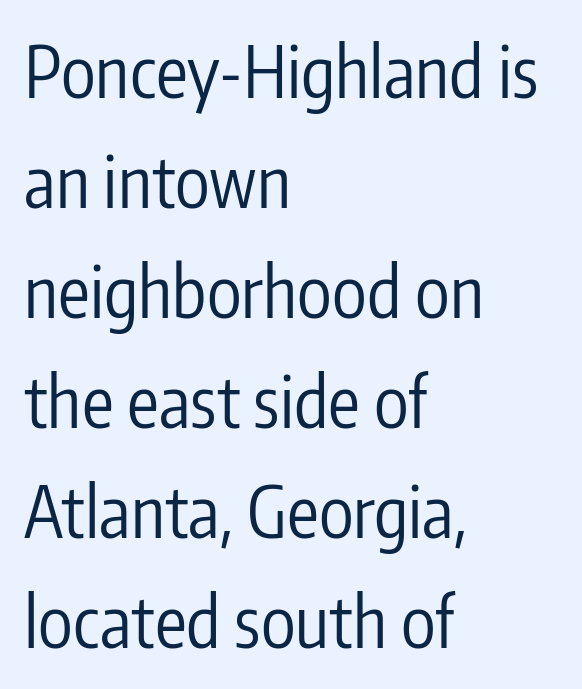
{"serif": "no", "italic": "no", "bold": "no", "weight": "regular", "width": "condensed", "stroke_contrast": "low", "x_height": "medium", "monospaced": "no", "underline": "no", "align": "left", "line_spacing": "normal", "line_spacing_ratio": 1.55, "letter_spacing": "normal", "letter_spacing_em": 0.0, "glyph_px": 71}
